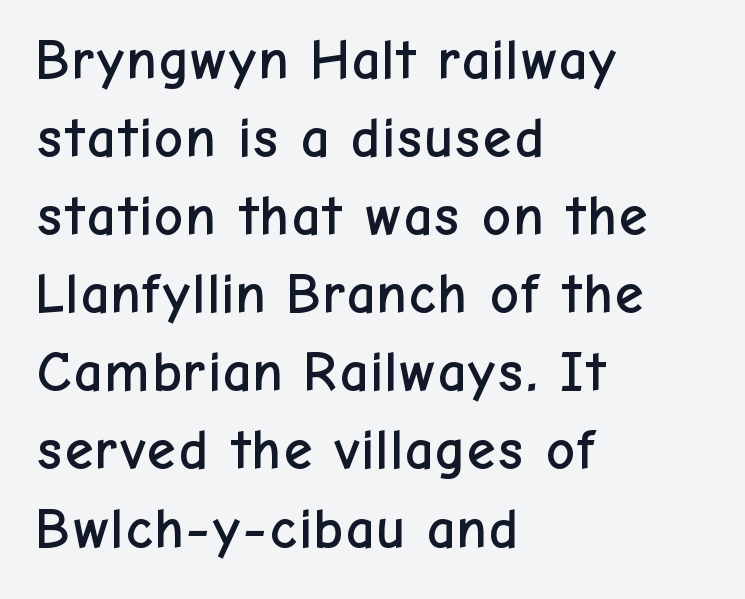
Q: Is the text italic (slanted)? A: No, it is upright.
Q: Is the typeface a serif or a sans-serif typeface? A: Sans-serif.
Q: Is the text underlined? A: No.
Q: How is the paragraph aligned? A: Left-aligned.
Q: Is the spacing between letters normal or unusually wide? A: Normal.
Q: Is the spacing between lines tight, normal or loose? A: Normal.
Q: Width (condensed, normal, or wide)? A: Normal.
Q: Stroke contrast? A: Low.
Q: x-height? A: Medium.
Q: Monospaced? A: No.
